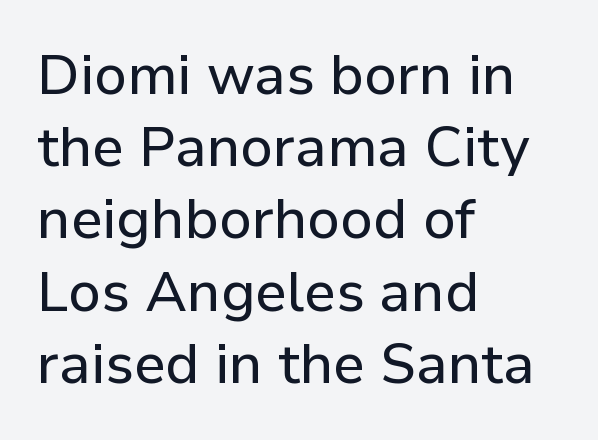
The image shows 56 px sans-serif type, upright; set left-aligned, normal line spacing (1.29x), normal letter spacing, not underlined; low stroke contrast and a medium x-height.
